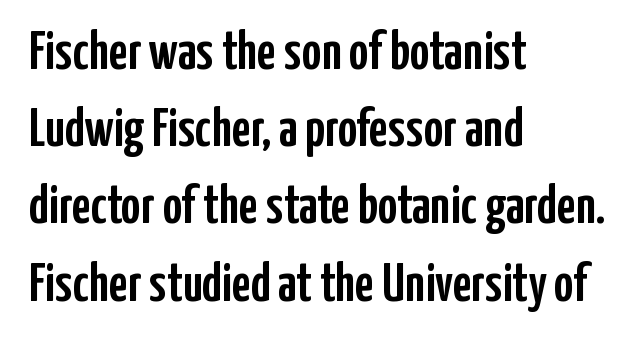
If you drew a ruler down the left edge, every line would touch it. The rendering uses natural spacing where letterforms have individual widths. Compared with typical body copy, the letter spacing here is the same. Vertical strokes here are truly vertical. Line spacing here is normal.
